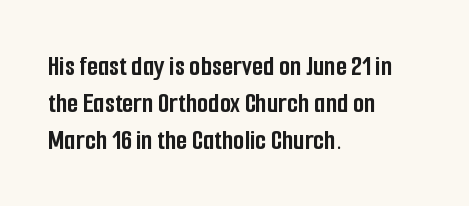
Q: Is the text bold? A: Yes.
Q: Is the text italic (slanted)? A: No, it is upright.
Q: Is the typeface a serif or a sans-serif typeface? A: Sans-serif.
Q: Is the text underlined? A: No.
Q: How is the paragraph aligned? A: Left-aligned.
Q: Is the spacing between letters normal or unusually wide? A: Normal.
Q: Is the spacing between lines tight, normal or loose? A: Normal.
Q: Width (condensed, normal, or wide)? A: Condensed.
Q: Stroke contrast? A: Low.
Q: x-height? A: Medium.
Q: Monospaced? A: No.
